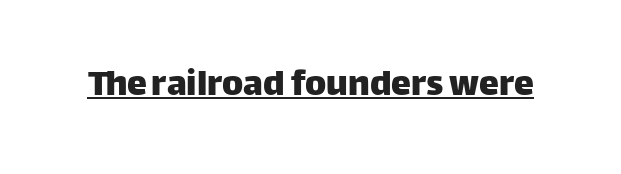
The image shows 40 px sans-serif type, upright; set normal letter spacing, underlined; low stroke contrast and a large x-height.
